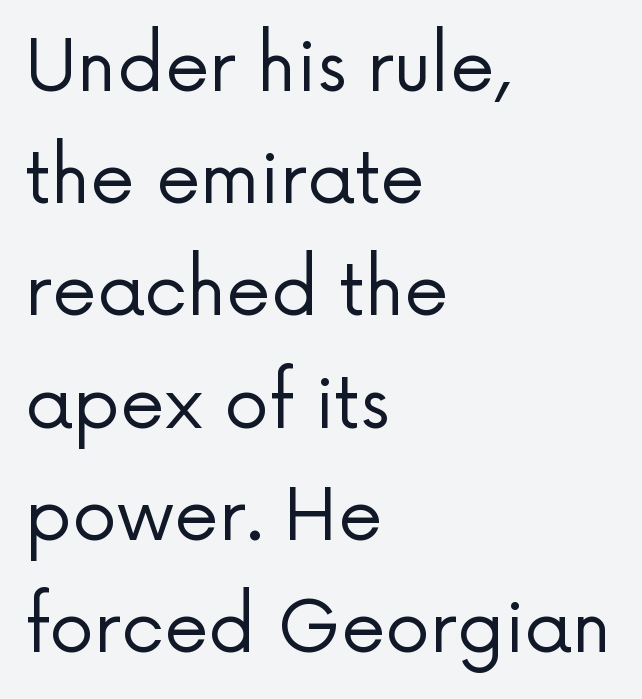
Compared with a centered layout, this one pins lines to the left instead. The passage shown stacks its lines at a standard gap. Notice how the stems are strictly vertical — no italics here. The strokes carry an ordinary text weight at most. The passage shown has conventional tracking throughout.
